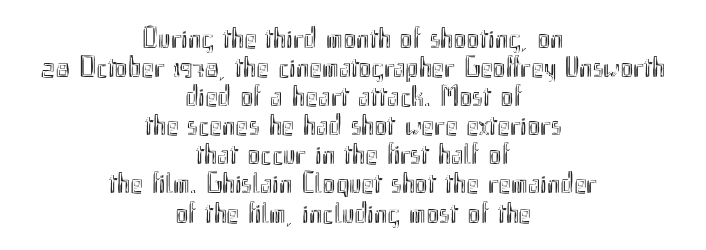
The image shows 30 px condensed type, upright; set centered, tight line spacing (0.97x), normal letter spacing, not underlined; a small x-height.
